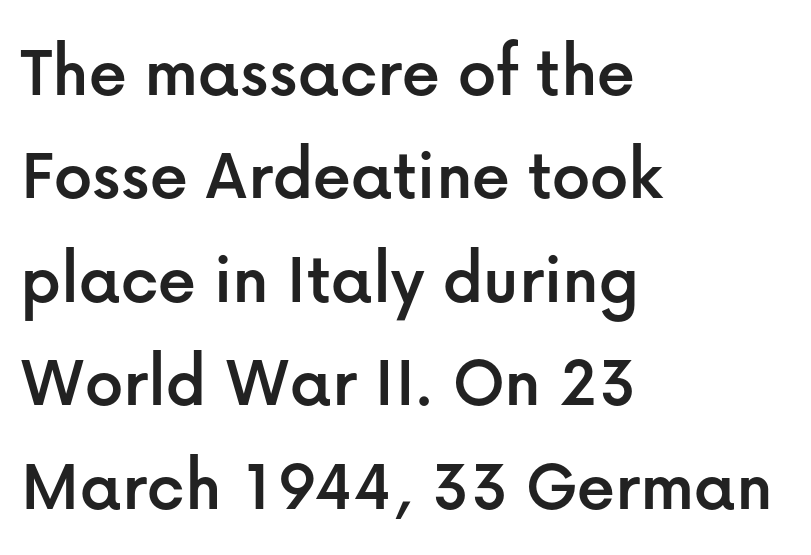
{"serif": "no", "italic": "no", "width": "normal", "stroke_contrast": "low", "x_height": "medium", "monospaced": "no", "underline": "no", "align": "left", "line_spacing": "normal", "line_spacing_ratio": 1.38, "letter_spacing": "normal", "letter_spacing_em": 0.0, "glyph_px": 75}
